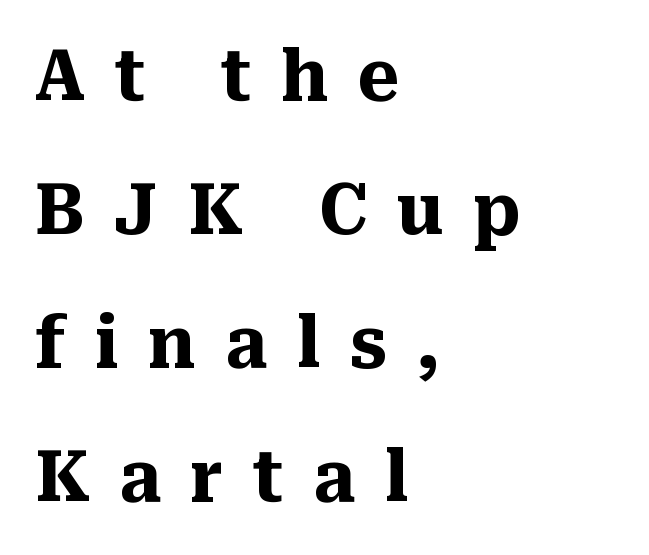
Words appear elongated and porous because spacing is wide. The space directly below the letters is spotless. This is the regular roman posture of the typeface. Does the copy run flush right? No — it runs flush left. Leading: increased. Observe the serifs anchoring each vertical stroke in this sample.
